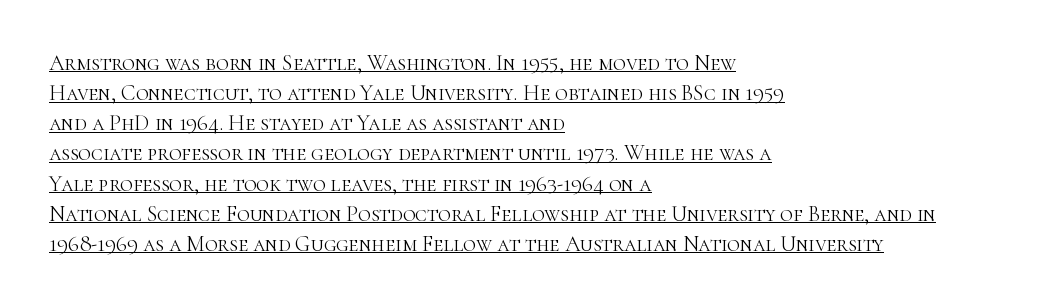
The image shows 22 px text type, upright; set left-aligned, normal line spacing (1.37x), normal letter spacing, underlined.
